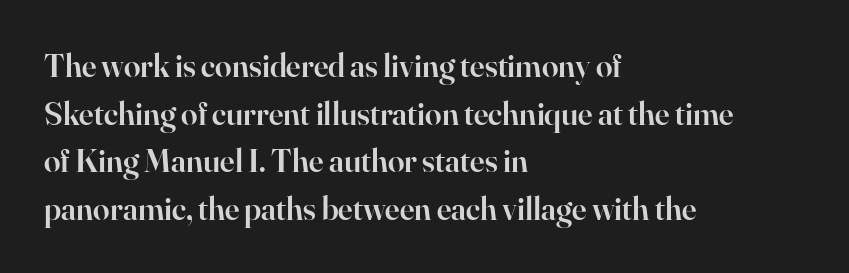
Q: Is the text bold? A: Semi-bold.
Q: Is the text italic (slanted)? A: No, it is upright.
Q: Is the typeface a serif or a sans-serif typeface? A: Serif.
Q: Is the text underlined? A: No.
Q: How is the paragraph aligned? A: Left-aligned.
Q: Is the spacing between letters normal or unusually wide? A: Normal.
Q: Is the spacing between lines tight, normal or loose? A: Normal.
Q: Width (condensed, normal, or wide)? A: Normal.
Q: Stroke contrast? A: High.
Q: x-height? A: Small.
Q: Monospaced? A: No.
